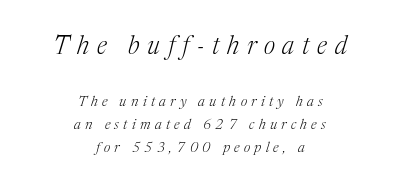
{"italic": "yes", "lean": "right", "slant_degrees": 17, "bold": "no", "underline": "no", "align": "center", "line_spacing": "normal", "line_spacing_ratio": 1.62, "letter_spacing": "wide", "letter_spacing_em": 0.31, "larger_block": "first", "size_ratio": 1.79, "glyph_px": 25}
